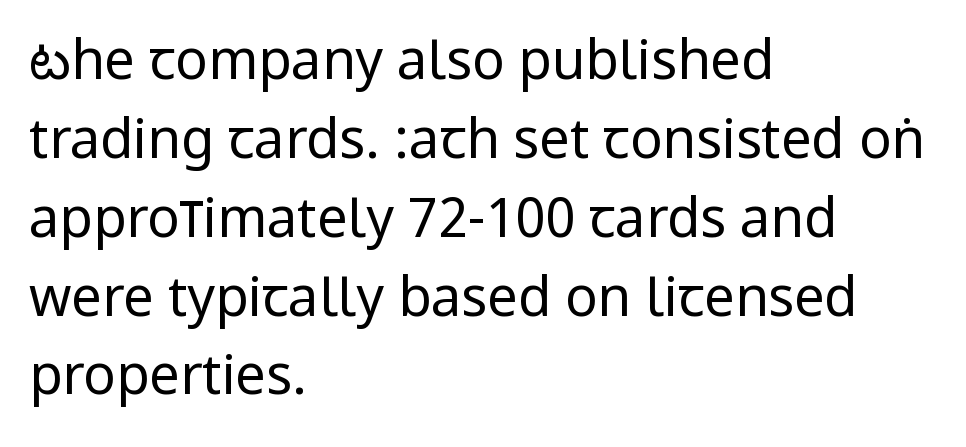
Q: Is the text bold? A: No.
Q: Is the text italic (slanted)? A: No, it is upright.
Q: Is the typeface a serif or a sans-serif typeface? A: Sans-serif.
Q: Is the text underlined? A: No.
Q: How is the paragraph aligned? A: Left-aligned.
Q: Is the spacing between letters normal or unusually wide? A: Normal.
Q: Is the spacing between lines tight, normal or loose? A: Normal.
Q: Width (condensed, normal, or wide)? A: Condensed.
Q: Stroke contrast? A: Low.
